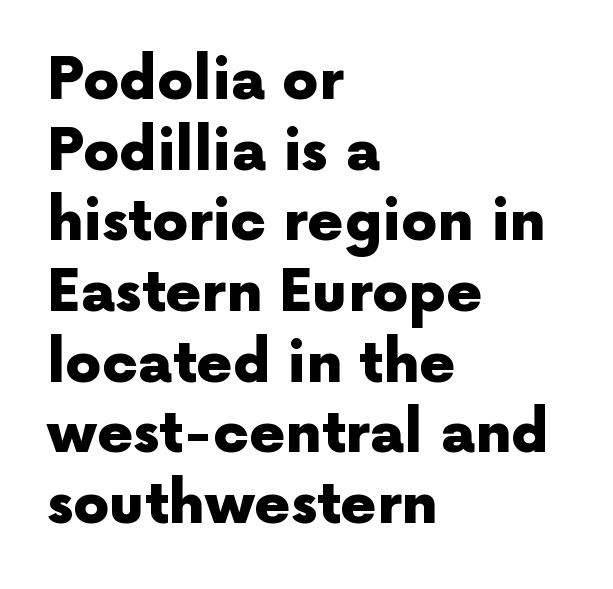
The image shows 57 px heavy sans-serif type, upright; set left-aligned, line spacing 1.24x, normal letter spacing, not underlined; a medium x-height.
